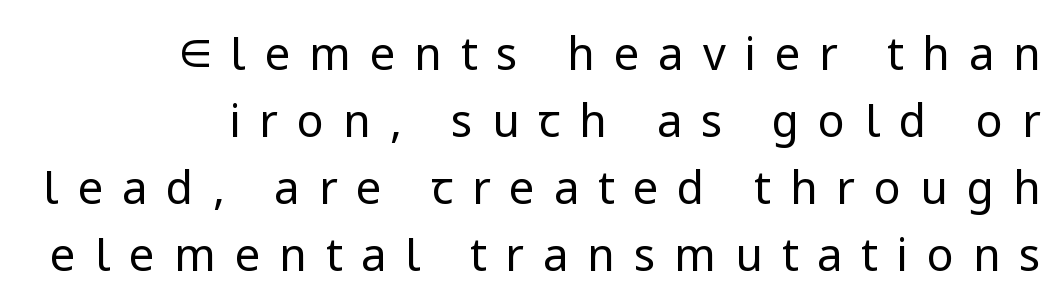
Q: Is the text bold? A: No.
Q: Is the text italic (slanted)? A: No, it is upright.
Q: Is the typeface a serif or a sans-serif typeface? A: Sans-serif.
Q: Is the text underlined? A: No.
Q: How is the paragraph aligned? A: Right-aligned.
Q: Is the spacing between letters normal or unusually wide? A: Unusually wide.
Q: Is the spacing between lines tight, normal or loose? A: Normal.
Q: Width (condensed, normal, or wide)? A: Normal.
Q: Stroke contrast? A: Low.
Q: x-height? A: Medium.
Q: Monospaced? A: No.
